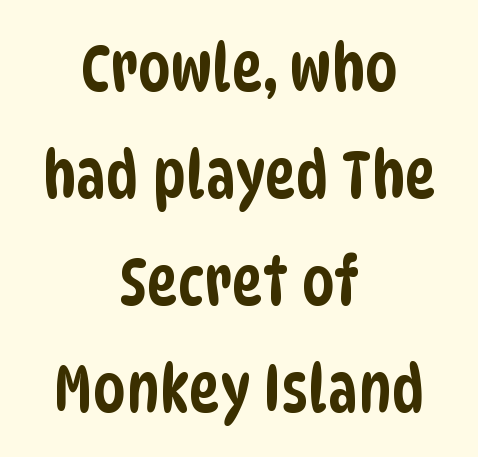
The image shows 66 px condensed sans-serif type; set centered, normal line spacing (1.62x), normal letter spacing, not underlined; low stroke contrast and a large x-height.
